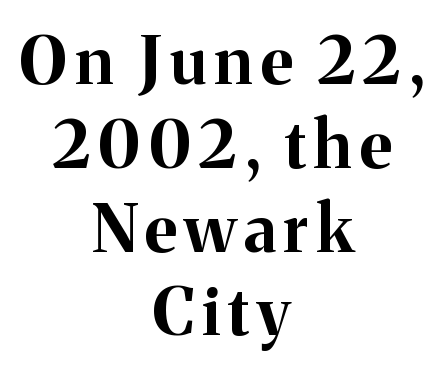
Weight: bold. These lines were composed using upright roman letters. The leading is moderate, giving the passage an even texture. The typesetter chose a symmetrical, centered arrangement here.
